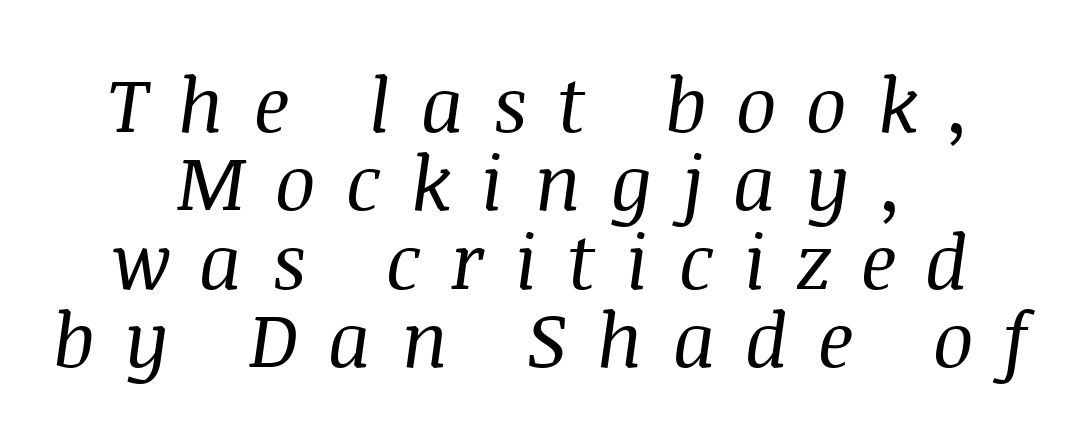
Examine the stroke ends and you'll spot serifs. Is this a heavy cut? Hardly; it is regular or lighter. Varying glyph widths throughout — classic text-font behaviour. Just letters on the line, the space beneath them empty. The block of text is dense from top to bottom, with scant space between rows.
